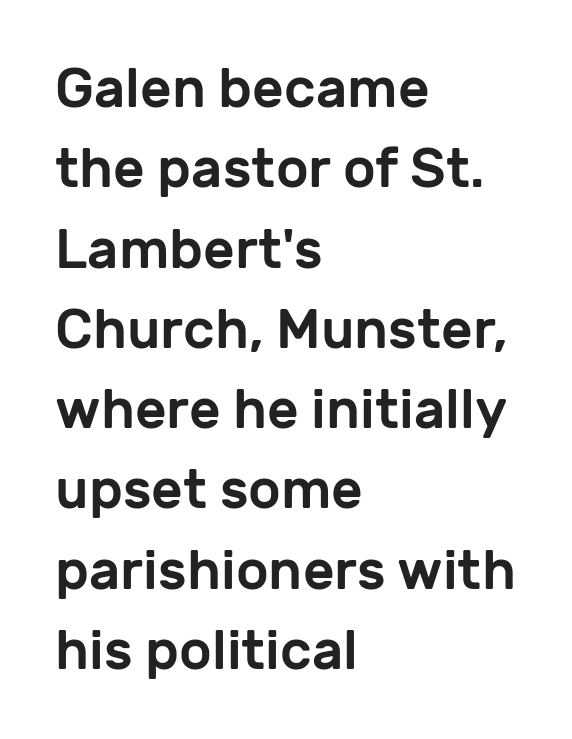
{"serif": "no", "italic": "no", "width": "normal", "stroke_contrast": "low", "x_height": "medium", "monospaced": "no", "underline": "no", "align": "left", "line_spacing": "normal", "line_spacing_ratio": 1.46, "letter_spacing": "normal", "letter_spacing_em": 0.0, "glyph_px": 55}
